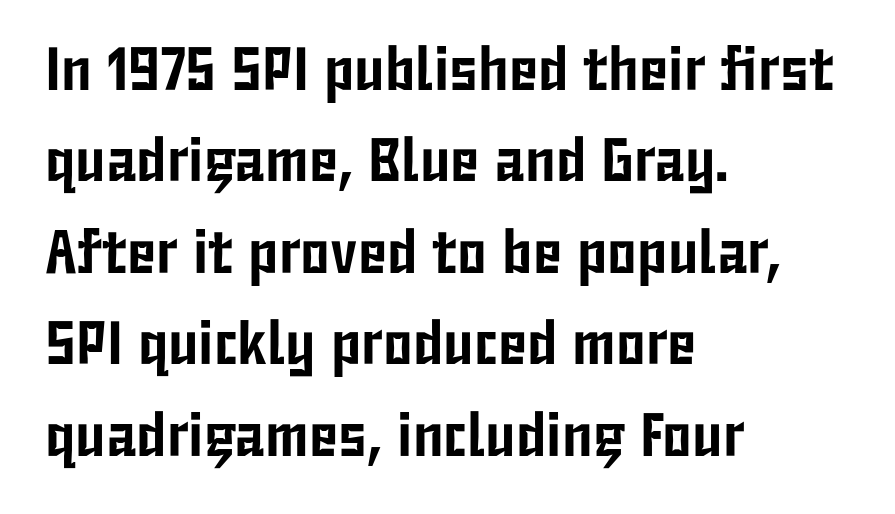
Q: Is the text italic (slanted)? A: No, it is upright.
Q: Is the typeface a serif or a sans-serif typeface? A: Sans-serif.
Q: Is the text underlined? A: No.
Q: How is the paragraph aligned? A: Left-aligned.
Q: Is the spacing between letters normal or unusually wide? A: Normal.
Q: Is the spacing between lines tight, normal or loose? A: Normal.
Q: Width (condensed, normal, or wide)? A: Condensed.
Q: Stroke contrast? A: Low.
Q: x-height? A: Medium.
Q: Monospaced? A: No.
